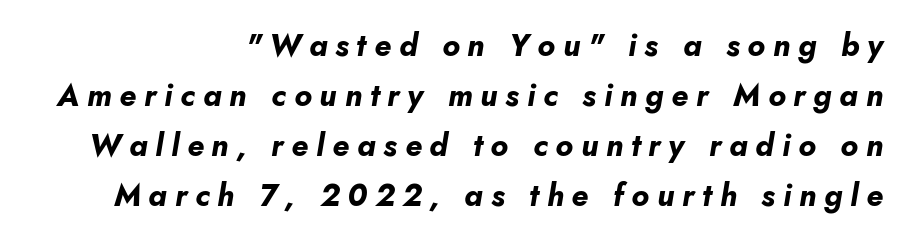
Q: Is the text bold? A: Yes.
Q: Is the text italic (slanted)? A: Yes, it leans right by about 10 degrees.
Q: Is the text underlined? A: No.
Q: How is the paragraph aligned? A: Right-aligned.
Q: Is the spacing between letters normal or unusually wide? A: Unusually wide.
Q: Is the spacing between lines tight, normal or loose? A: Normal.
Q: Width (condensed, normal, or wide)? A: Normal.
Q: Stroke contrast? A: Low.
Q: x-height? A: Small.
Q: Monospaced? A: No.
